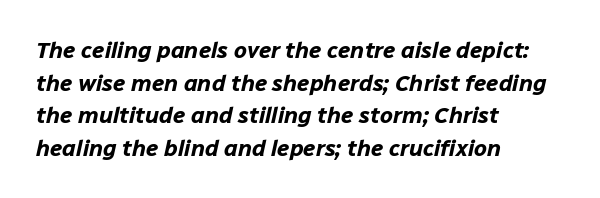
The image shows 23 px bold type, italic (leaning right); set left-aligned, normal line spacing (1.42x), normal letter spacing, not underlined.
